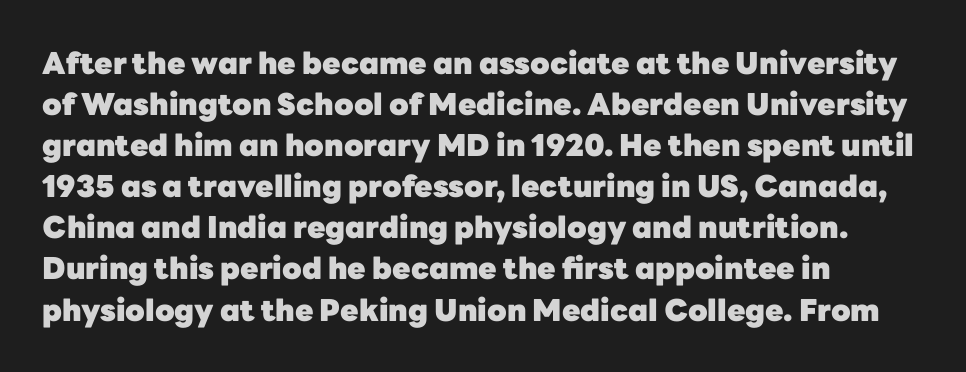
Q: Is the text bold? A: Yes.
Q: Is the text italic (slanted)? A: No, it is upright.
Q: Is the typeface a serif or a sans-serif typeface? A: Sans-serif.
Q: Is the text underlined? A: No.
Q: How is the paragraph aligned? A: Left-aligned.
Q: Is the spacing between letters normal or unusually wide? A: Normal.
Q: Is the spacing between lines tight, normal or loose? A: Normal.
Q: Width (condensed, normal, or wide)? A: Normal.
Q: Stroke contrast? A: Low.
Q: x-height? A: Medium.
Q: Monospaced? A: No.
